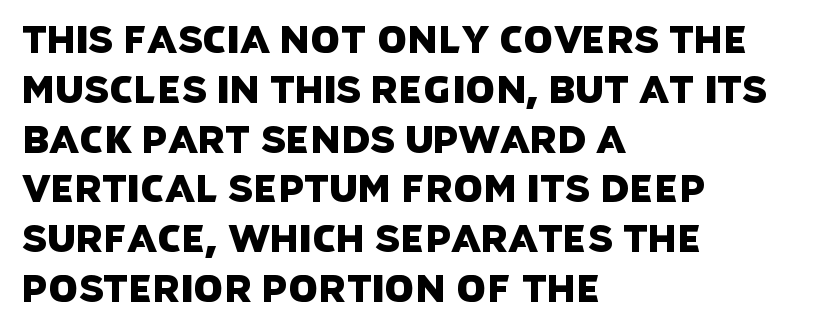
{"serif": "no", "width": "normal", "stroke_contrast": "low", "x_height": "large", "monospaced": "no", "underline": "no", "align": "left", "line_spacing": "normal", "line_spacing_ratio": 1.31, "letter_spacing": "normal", "letter_spacing_em": 0.0, "glyph_px": 38}
